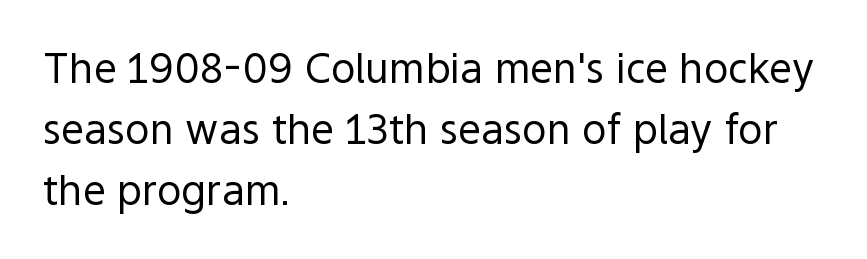
No feet cap the strokes, marking this as sans-serif type. The weight tops out at a normal text grade. A clean baseline with only descenders dipping below it. Upright lettering throughout.
